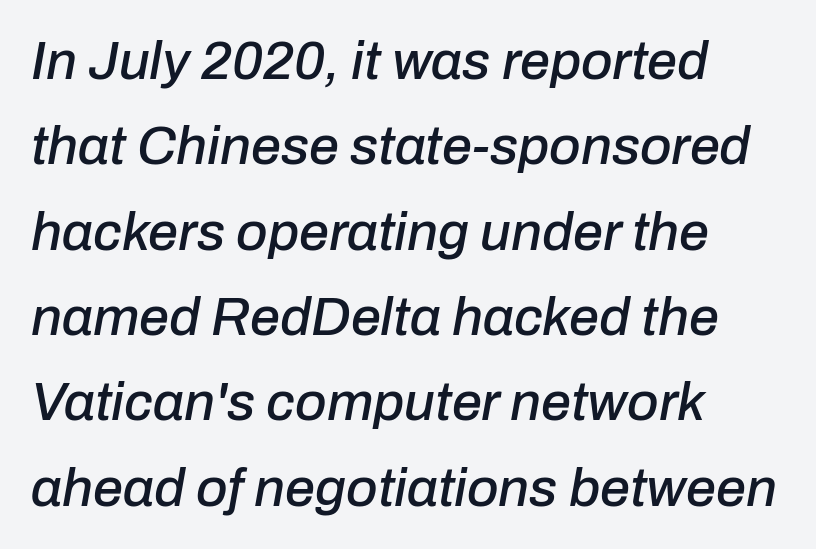
The image shows 54 px text type, italic (leaning right); set left-aligned, normal line spacing (1.58x), normal letter spacing, not underlined; low stroke contrast and a medium x-height.
